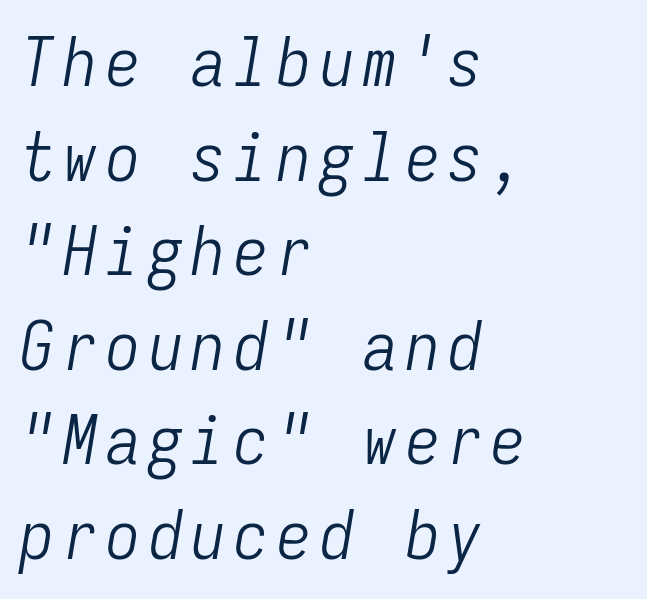
Compared with a centered layout, this one pins lines to the left instead. Anything drawn beneath the words? Only blank space. Weight class: somewhere from thin through regular. The glyphs look as if they've been sheared to an angle. The designer left line spacing at the default. The face used here is monospaced, like something from a code editor.
